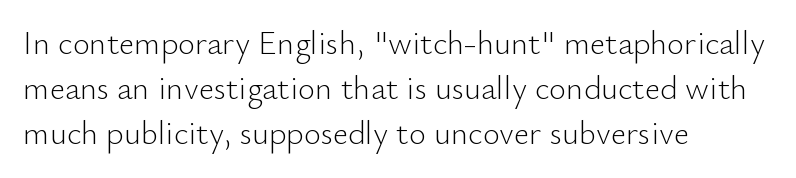
Q: Is the text bold? A: No.
Q: Is the text italic (slanted)? A: No, it is upright.
Q: Is the typeface a serif or a sans-serif typeface? A: Sans-serif.
Q: Is the text underlined? A: No.
Q: How is the paragraph aligned? A: Left-aligned.
Q: Is the spacing between letters normal or unusually wide? A: Normal.
Q: Is the spacing between lines tight, normal or loose? A: Normal.
Q: Width (condensed, normal, or wide)? A: Normal.
Q: Stroke contrast? A: Low.
Q: x-height? A: Small.
Q: Monospaced? A: No.
